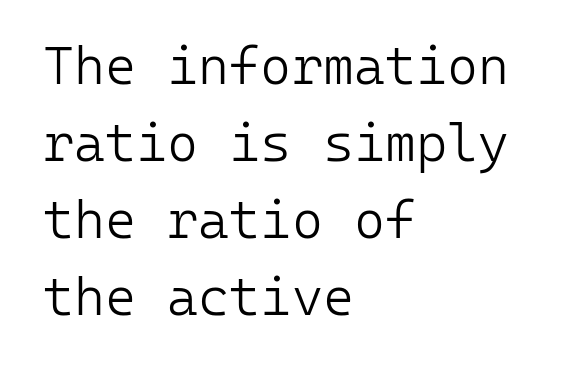
The image shows 53 px light sans-serif type, upright, monospaced; set left-aligned, normal line spacing (1.45x), normal letter spacing, not underlined; low stroke contrast and a medium x-height.
